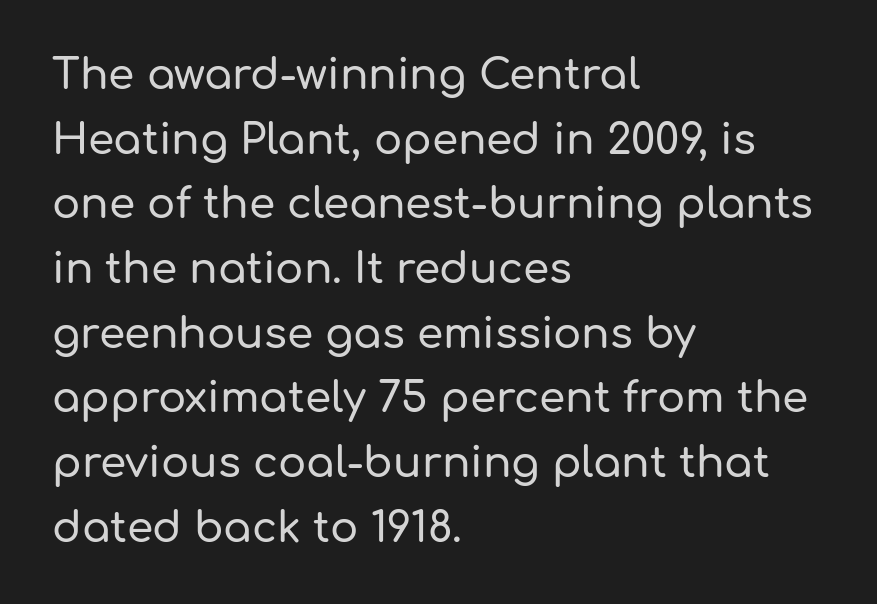
Q: Is the text italic (slanted)? A: No, it is upright.
Q: Is the typeface a serif or a sans-serif typeface? A: Sans-serif.
Q: Is the text underlined? A: No.
Q: How is the paragraph aligned? A: Left-aligned.
Q: Is the spacing between letters normal or unusually wide? A: Normal.
Q: Is the spacing between lines tight, normal or loose? A: Normal.
Q: Width (condensed, normal, or wide)? A: Normal.
Q: Stroke contrast? A: Low.
Q: x-height? A: Medium.
Q: Monospaced? A: No.
